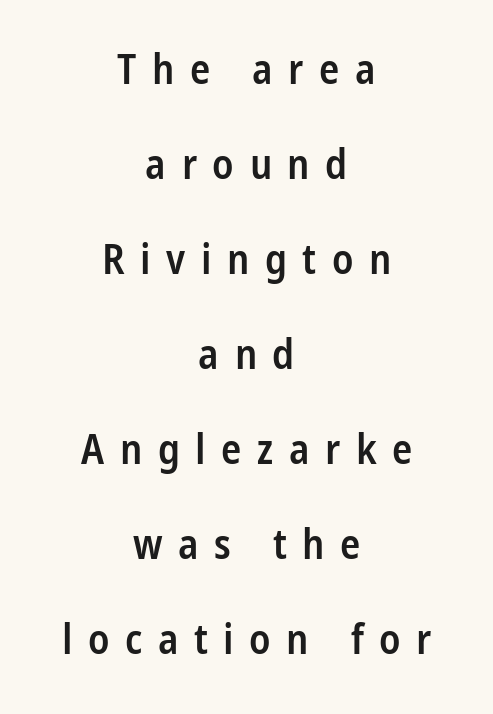
Italic: no, the glyphs are upright roman. Think of a printed novel: that variable character pitch is what you see here. You can tell from the bare stems that sans-serif type was used. This rendering uses center alignment, leaving both contours irregular but symmetric. Underline: absent.
